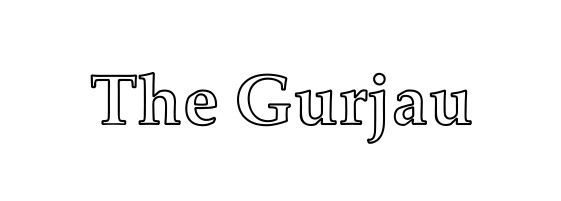
The image shows 71 px text type, upright; set normal letter spacing, not underlined; a medium x-height.
